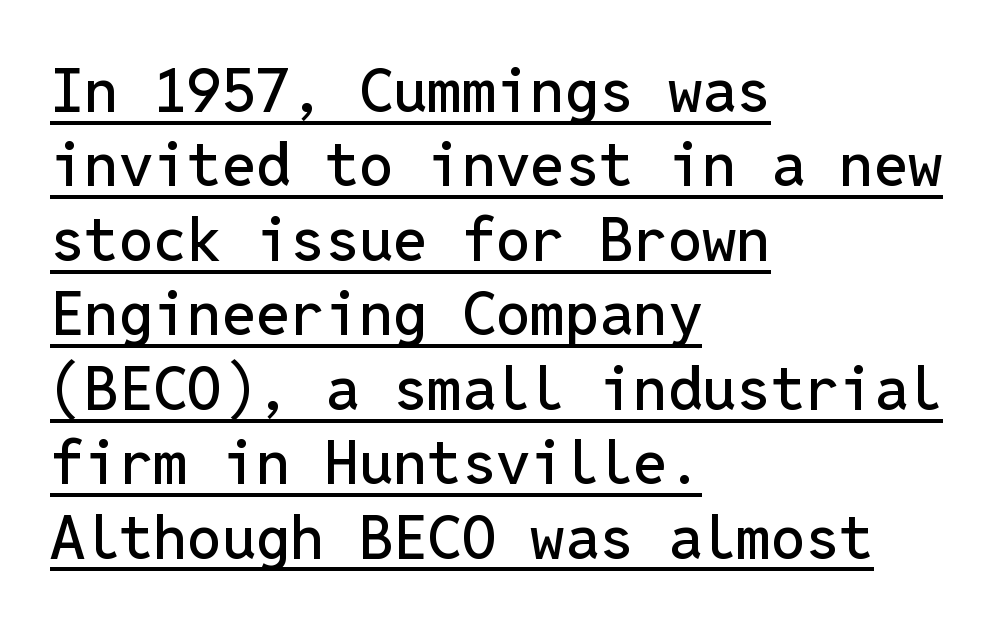
Q: Is the text italic (slanted)? A: No, it is upright.
Q: Is the typeface a serif or a sans-serif typeface? A: Sans-serif.
Q: Is the text underlined? A: Yes.
Q: How is the paragraph aligned? A: Left-aligned.
Q: Is the spacing between letters normal or unusually wide? A: Normal.
Q: Width (condensed, normal, or wide)? A: Normal.
Q: Stroke contrast? A: Low.
Q: x-height? A: Medium.
Q: Monospaced? A: Yes.
